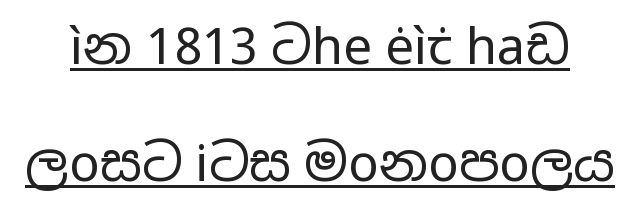
The typography opts for an upright posture over an oblique one. Check the space under the baseline: a stroke is drawn there. The weight tops out at a normal text grade. You could not count columns in this text — the font is proportionally spaced. How are the letters spaced? Ordinarily, with no added tracking. This sample trades compactness for vertical openness between lines.
